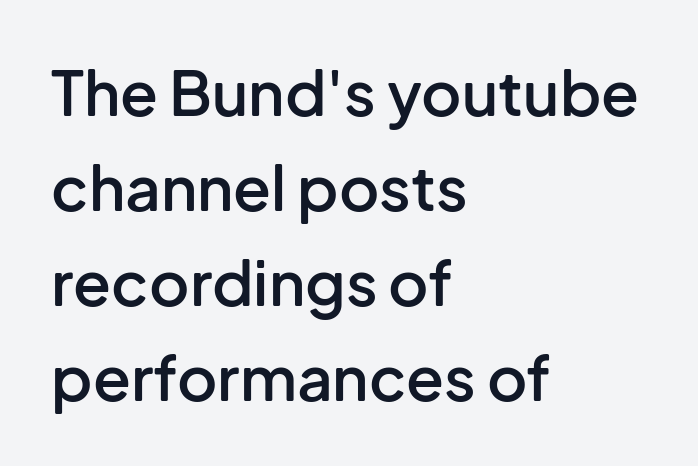
{"serif": "no", "italic": "no", "bold": "semi", "weight": "semibold", "width": "normal", "stroke_contrast": "low", "x_height": "medium", "monospaced": "no", "underline": "no", "align": "left", "line_spacing": "normal", "line_spacing_ratio": 1.53, "letter_spacing": "normal", "letter_spacing_em": 0.0, "glyph_px": 62}
